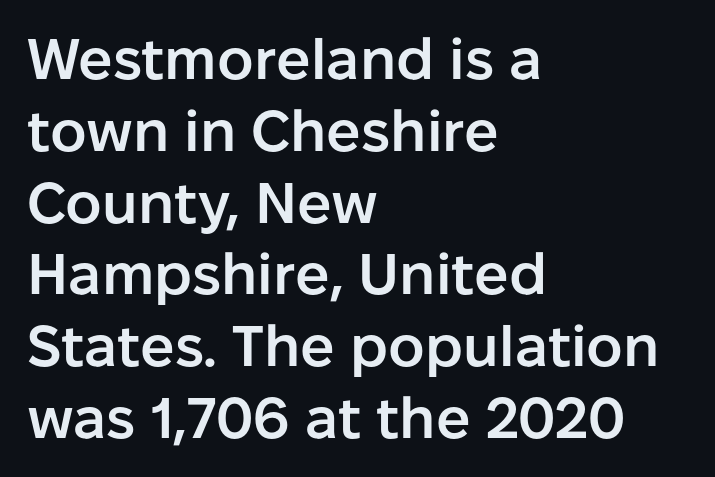
Horizontal bands of white between lines are of average thickness. The passage shown is not underscored anywhere. These lines are set flush left with a ragged right edge. The passage shown is typeset with a sans-serif family. The rendering keeps characters at their native spacing. The sample has been set in demibold, a notch under bold.
